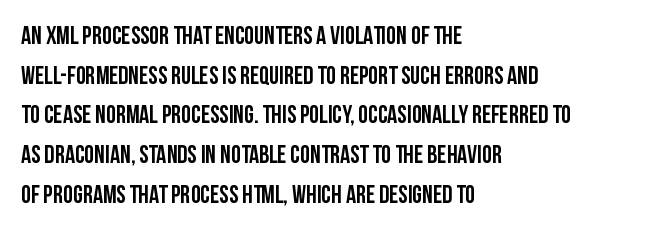
Q: Is the text italic (slanted)? A: No, it is upright.
Q: Is the text underlined? A: No.
Q: How is the paragraph aligned? A: Left-aligned.
Q: Is the spacing between letters normal or unusually wide? A: Normal.
Q: Is the spacing between lines tight, normal or loose? A: Normal.
